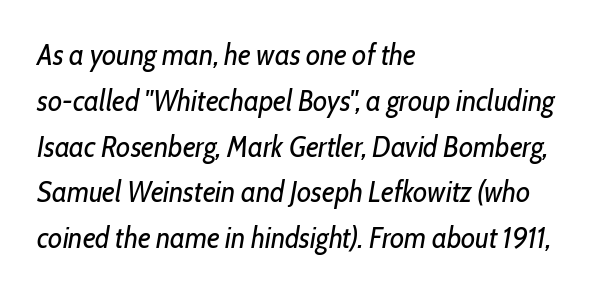
Q: Is the text bold? A: No.
Q: Is the text italic (slanted)? A: Yes, it leans right by about 10 degrees.
Q: Is the text underlined? A: No.
Q: How is the paragraph aligned? A: Left-aligned.
Q: Is the spacing between letters normal or unusually wide? A: Normal.
Q: Is the spacing between lines tight, normal or loose? A: Normal.
Q: Width (condensed, normal, or wide)? A: Condensed.
Q: Stroke contrast? A: Low.
Q: x-height? A: Medium.
Q: Monospaced? A: No.
